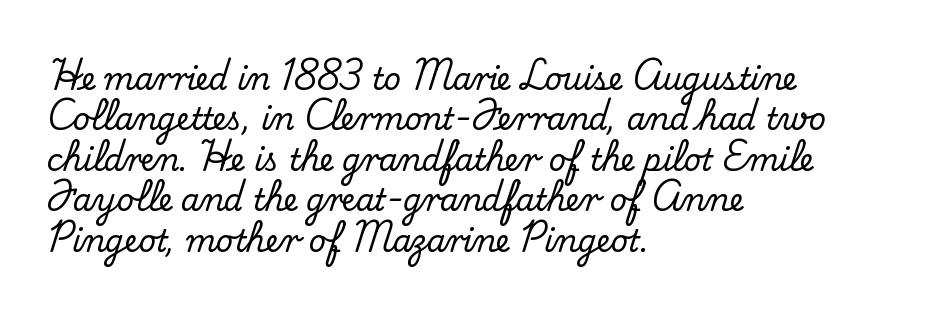
The image shows 30 px serif type; set left-aligned, normal line spacing (1.35x), normal letter spacing, not underlined; medium stroke contrast and a small x-height.
